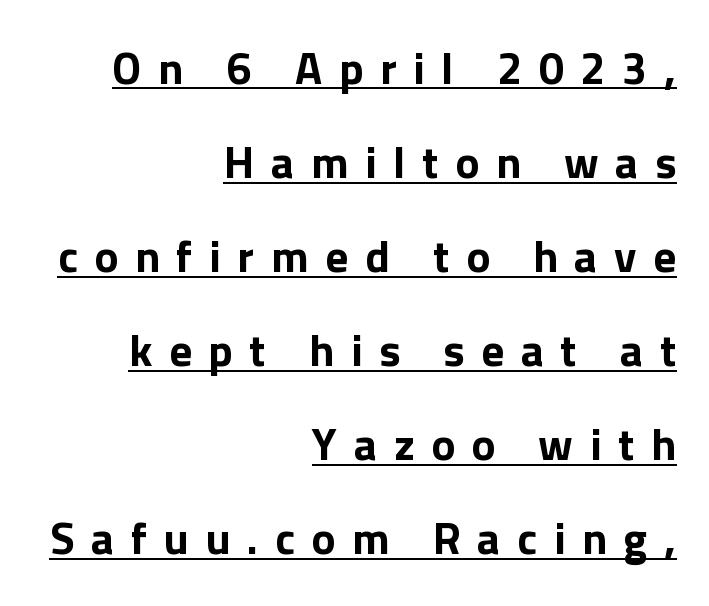
Q: Is the text bold? A: Yes.
Q: Is the text italic (slanted)? A: No, it is upright.
Q: Is the typeface a serif or a sans-serif typeface? A: Sans-serif.
Q: Is the text underlined? A: Yes.
Q: How is the paragraph aligned? A: Right-aligned.
Q: Is the spacing between letters normal or unusually wide? A: Unusually wide.
Q: Is the spacing between lines tight, normal or loose? A: Loose.
Q: Width (condensed, normal, or wide)? A: Normal.
Q: x-height? A: Medium.
Q: Monospaced? A: No.
